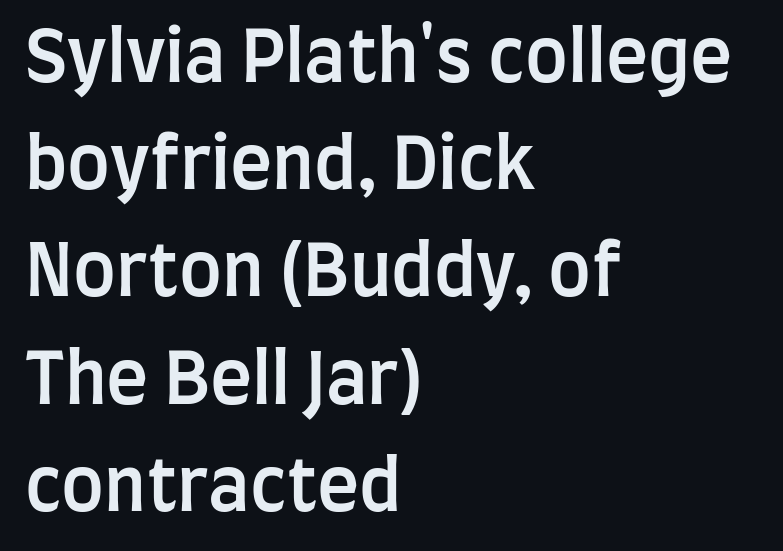
Observe the absence of serifs on each vertical stroke in this sample. Weight check: semibold — heavier than regular, not quite bold. Do the characters align in a grid? No, the font is proportional. The rag falls on the right side of this text block. Tall strokes in this sample are plumb rather than angled. Regular leading.
